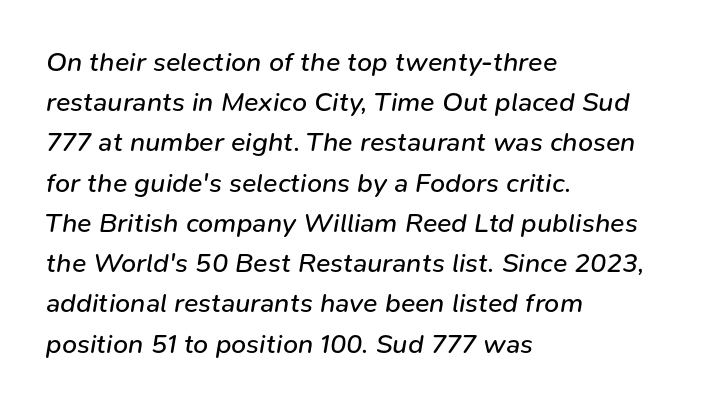
In terms of leading, this rendering sits right in the middle. Rendered with sloped, italic letterforms. A bare baseline throughout the passage. No heavy texture on the line: the type isn't bold. How are the letters spaced? Ordinarily, with no added tracking.
